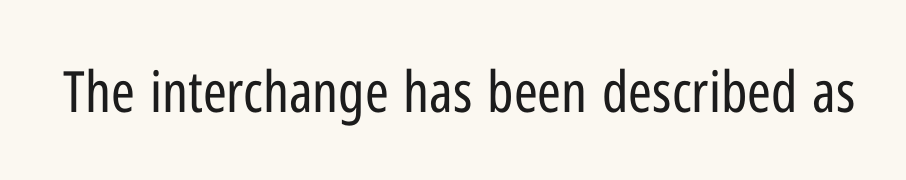
Q: Is the text bold? A: No.
Q: Is the text italic (slanted)? A: No, it is upright.
Q: Is the typeface a serif or a sans-serif typeface? A: Sans-serif.
Q: Is the text underlined? A: No.
Q: Is the spacing between letters normal or unusually wide? A: Normal.
Q: Width (condensed, normal, or wide)? A: Condensed.
Q: Stroke contrast? A: Low.
Q: x-height? A: Medium.
Q: Monospaced? A: No.
